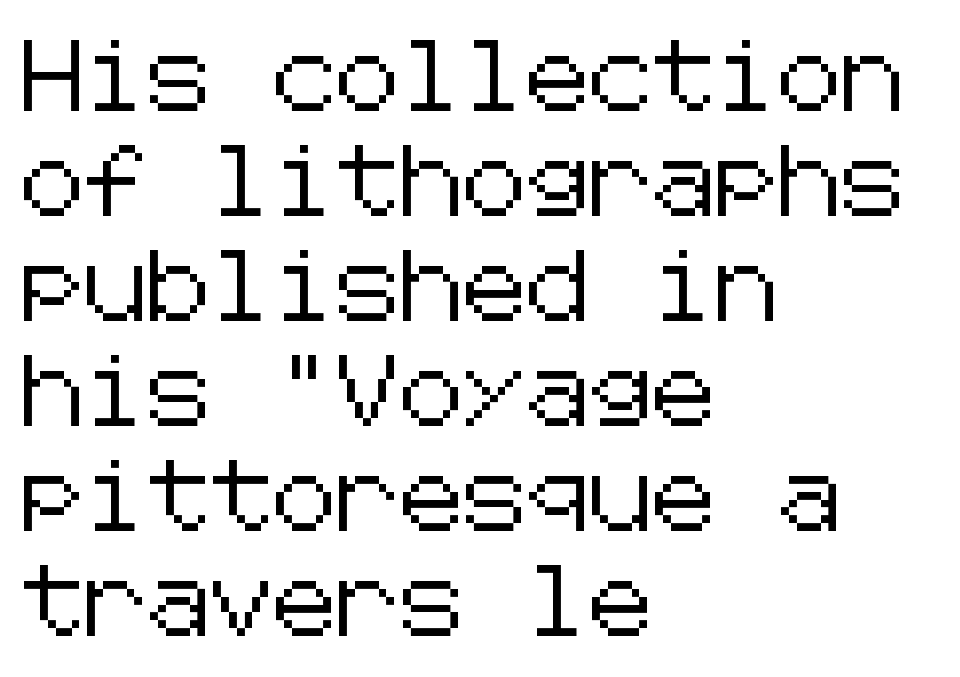
Q: Is the text italic (slanted)? A: No, it is upright.
Q: Is the typeface a serif or a sans-serif typeface? A: Sans-serif.
Q: Is the text underlined? A: No.
Q: How is the paragraph aligned? A: Left-aligned.
Q: Is the spacing between letters normal or unusually wide? A: Normal.
Q: Is the spacing between lines tight, normal or loose? A: Normal.
Q: Width (condensed, normal, or wide)? A: Normal.
Q: Stroke contrast? A: Low.
Q: x-height? A: Medium.
